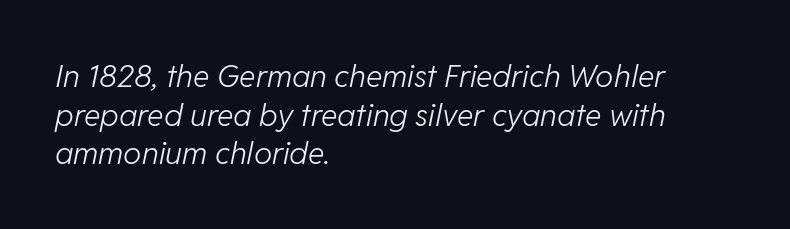
The image shows 31 px light type, italic (leaning right); set left-aligned, normal line spacing (1.25x), normal letter spacing, not underlined; low stroke contrast and a medium x-height.
